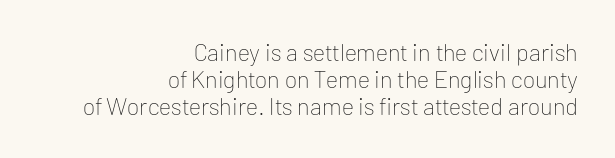
The image shows 24 px text type, upright; set right-aligned, tight line spacing (1.13x), normal letter spacing, not underlined.
